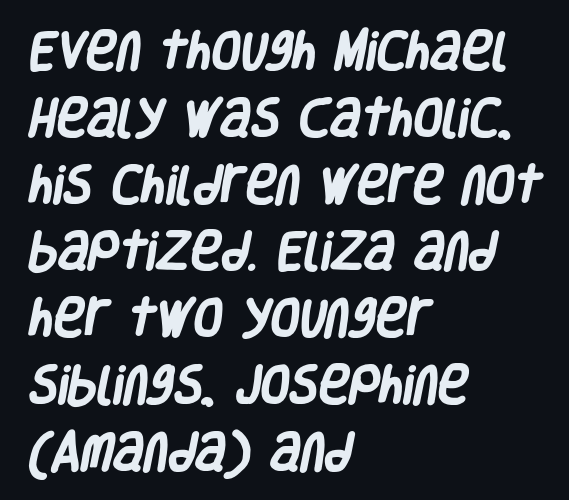
The image shows 42 px heavy, condensed sans-serif type; set left-aligned, normal line spacing (1.59x), normal letter spacing, not underlined; low stroke contrast and a large x-height.
